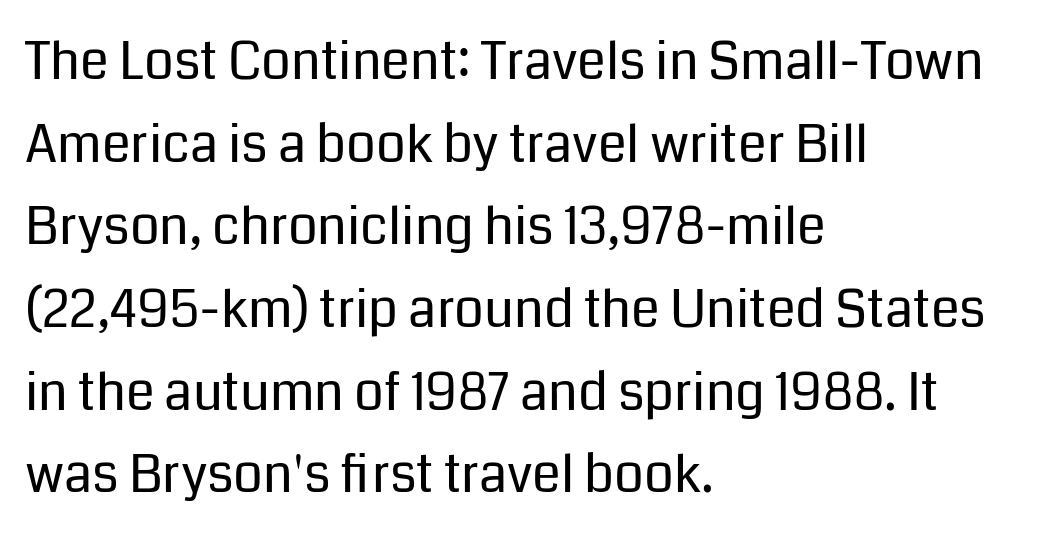
Looks like regular typesetting: each glyph gets only the width it needs. Does the leading feel generous? No, just average. Nothing unusual about the tracking: characters are spaced as the font intends. Rule under the text: the space is simply empty. The typeface chosen for these lines omits serifs.
